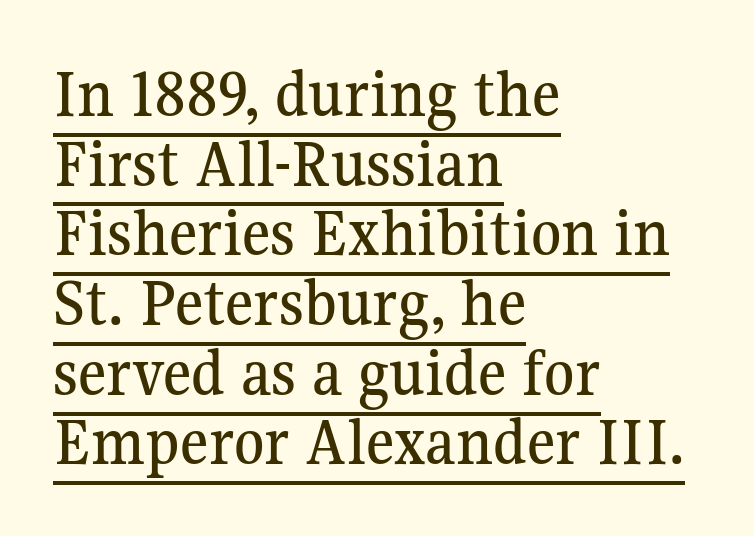
Q: Is the text italic (slanted)? A: No, it is upright.
Q: Is the typeface a serif or a sans-serif typeface? A: Serif.
Q: Is the text underlined? A: Yes.
Q: How is the paragraph aligned? A: Left-aligned.
Q: Is the spacing between letters normal or unusually wide? A: Normal.
Q: Is the spacing between lines tight, normal or loose? A: Tight.
Q: Width (condensed, normal, or wide)? A: Normal.
Q: Stroke contrast? A: Medium.
Q: x-height? A: Medium.
Q: Monospaced? A: No.
